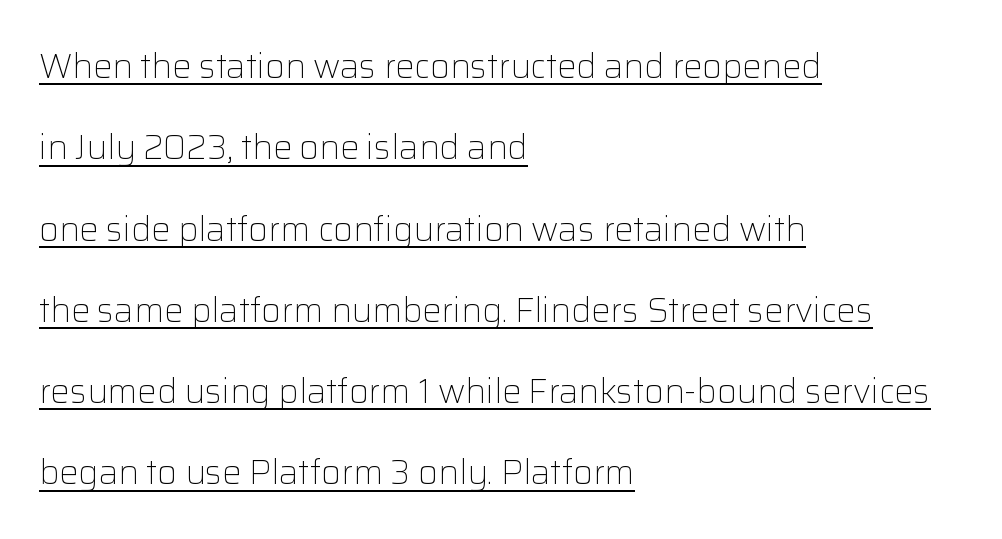
The image shows 34 px light sans-serif type, upright; set left-aligned, loose line spacing (2.39x), normal letter spacing, underlined; low stroke contrast and a medium x-height.
